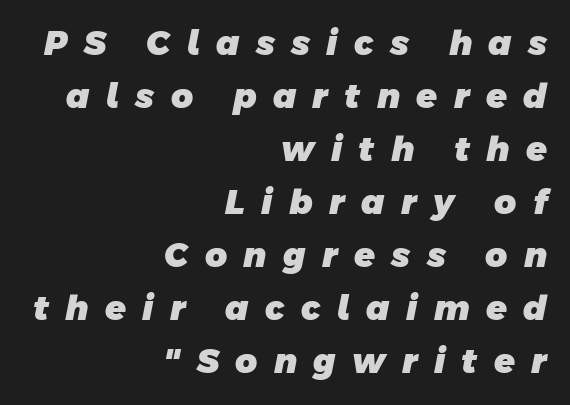
The image shows 34 px heavy sans-serif type; set right-aligned, normal line spacing (1.56x), unusually wide letter spacing (+0.48 em), not underlined; low stroke contrast and a large x-height.
